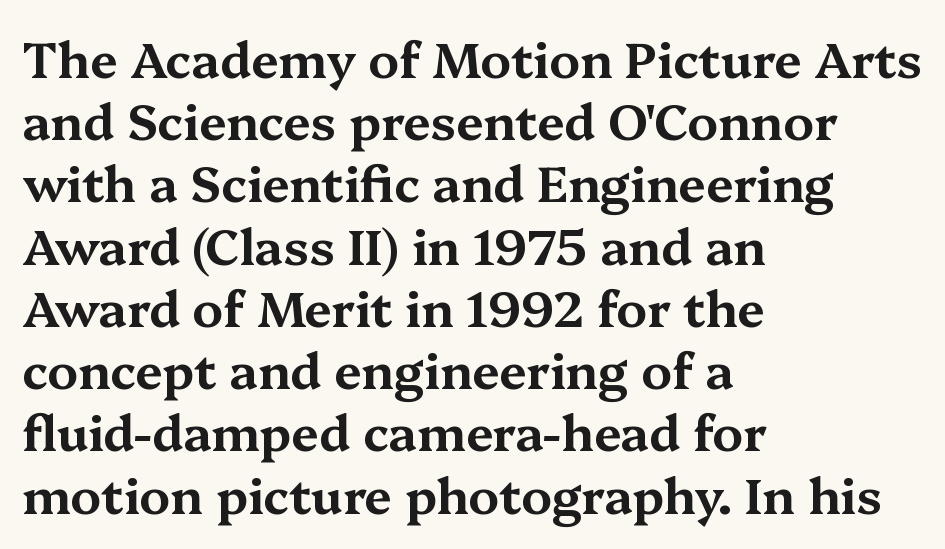
The image shows 49 px wide serif type, upright; set left-aligned, normal line spacing (1.27x), normal letter spacing, not underlined; medium stroke contrast and a medium x-height.
